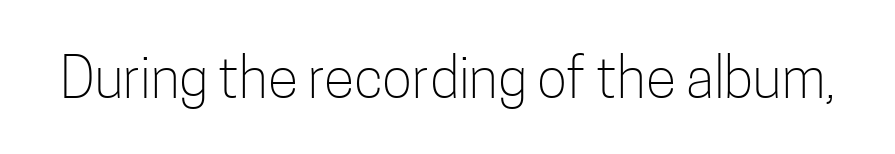
The cut favours lightness, reaching ordinary text weight at its darkest. Note the varied advance widths — an 'i' is clearly narrower than an 'm'. Is the letter spacing exaggerated? No — it looks like the ordinary default. A clean baseline with only descenders dipping below it. In terms of letterform style, serifs are entirely absent. Characters remain perfectly vertical along every line.
